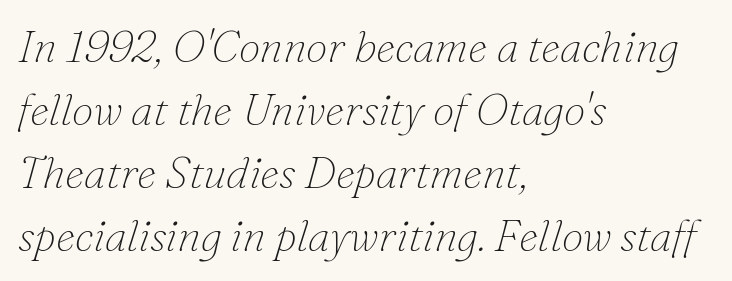
A normal amount of white space separates one row of letters from the next. A typesetter would label this face a serif. Caption: multi-line text, flush left, ragged right. Think standard paragraph weight, or any step lighter than that.
